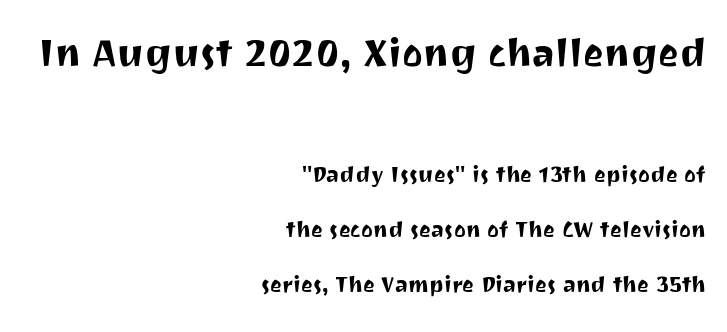
The image shows 49 px sans-serif type, upright; set right-aligned, loose line spacing (1.96x), normal letter spacing, not underlined; the first (top) block is 1.75x larger; medium stroke contrast and a medium x-height.
